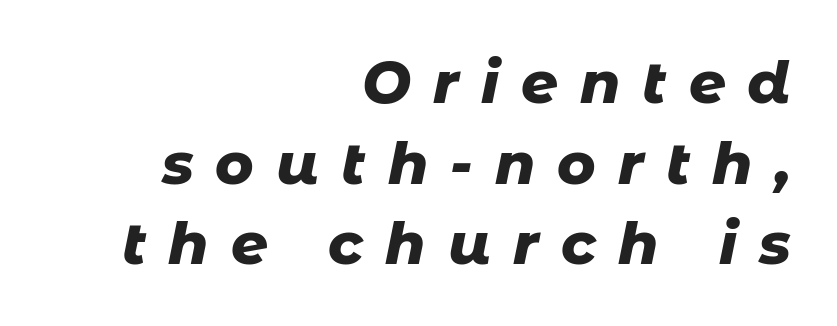
Q: Is the text bold? A: Yes.
Q: Is the text italic (slanted)? A: Yes, it leans right by about 11 degrees.
Q: Is the text underlined? A: No.
Q: How is the paragraph aligned? A: Right-aligned.
Q: Is the spacing between letters normal or unusually wide? A: Unusually wide.
Q: Is the spacing between lines tight, normal or loose? A: Normal.
Q: Width (condensed, normal, or wide)? A: Normal.
Q: Stroke contrast? A: Low.
Q: x-height? A: Medium.
Q: Monospaced? A: No.
